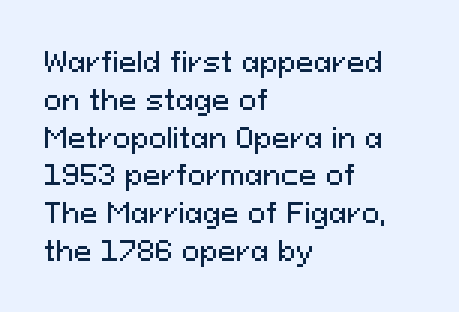
Q: Is the text italic (slanted)? A: No, it is upright.
Q: Is the text underlined? A: No.
Q: How is the paragraph aligned? A: Left-aligned.
Q: Is the spacing between letters normal or unusually wide? A: Normal.
Q: Is the spacing between lines tight, normal or loose? A: Normal.
